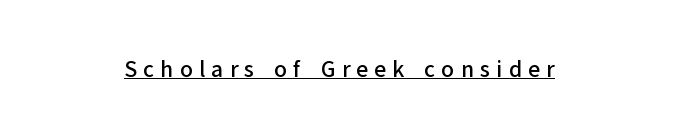
{"italic": "no", "underline": "yes", "letter_spacing": "wide", "letter_spacing_em": 0.27, "glyph_px": 23}
